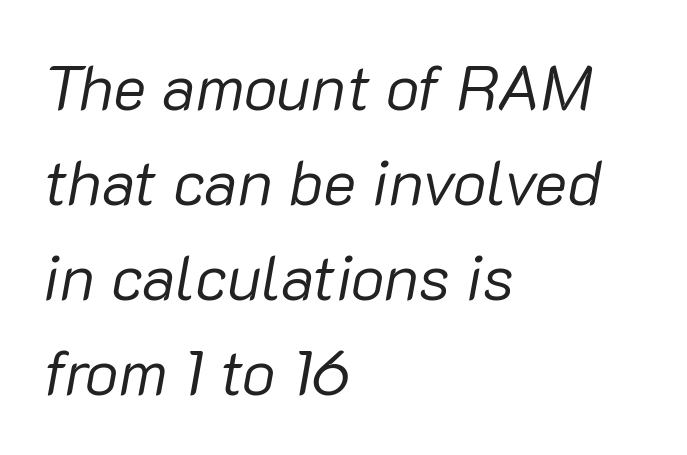
{"italic": "yes", "lean": "right", "slant_degrees": 10, "bold": "no", "weight": "regular", "width": "normal", "stroke_contrast": "low", "x_height": "medium", "monospaced": "no", "underline": "no", "align": "left", "line_spacing": "normal", "line_spacing_ratio": 1.51, "letter_spacing": "normal", "letter_spacing_em": 0.0, "glyph_px": 63}
